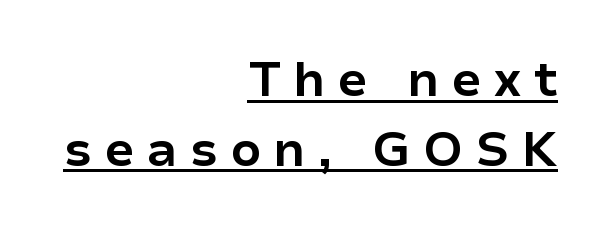
The image shows 49 px bold sans-serif type, upright; set right-aligned, normal line spacing (1.42x), unusually wide letter spacing (+0.24 em), underlined; low stroke contrast and a medium x-height.
